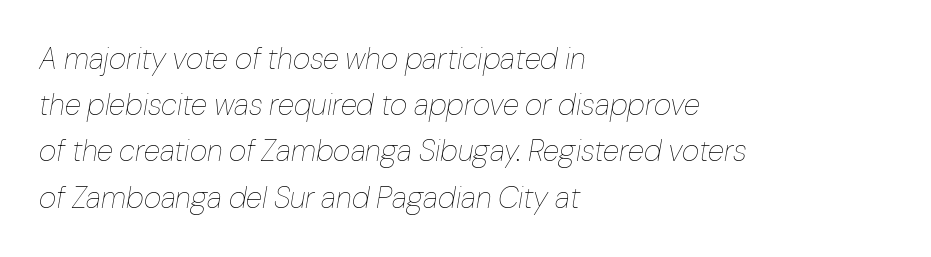
{"italic": "yes", "lean": "right", "slant_degrees": 10, "bold": "no", "weight": "thin", "width": "normal", "stroke_contrast": "low", "x_height": "medium", "monospaced": "no", "underline": "no", "align": "left", "line_spacing": "normal", "line_spacing_ratio": 1.54, "letter_spacing": "normal", "letter_spacing_em": 0.0, "glyph_px": 30}
